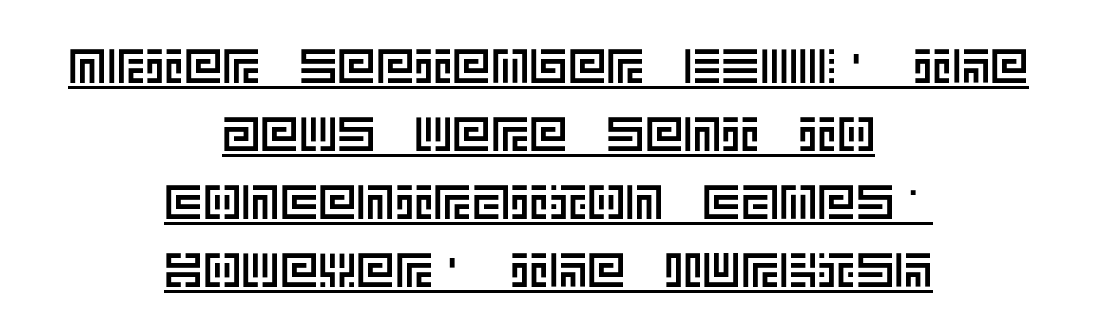
Every stem runs plumb, perpendicular to the baseline. Evenly set lines give the paragraph a standard silhouette. A typographer would call this underscored text. If you folded the block vertically in half, each line would mirror itself in length. Each word holds together tightly as a unit, with standard inter-letter gaps.
